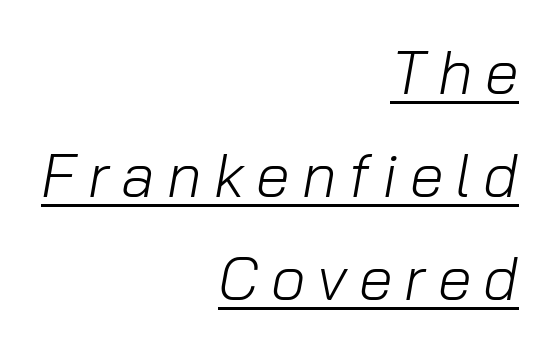
The image shows 61 px light type, italic (leaning right); set right-aligned, normal line spacing (1.69x), unusually wide letter spacing (+0.2 em), underlined; low stroke contrast and a medium x-height.
